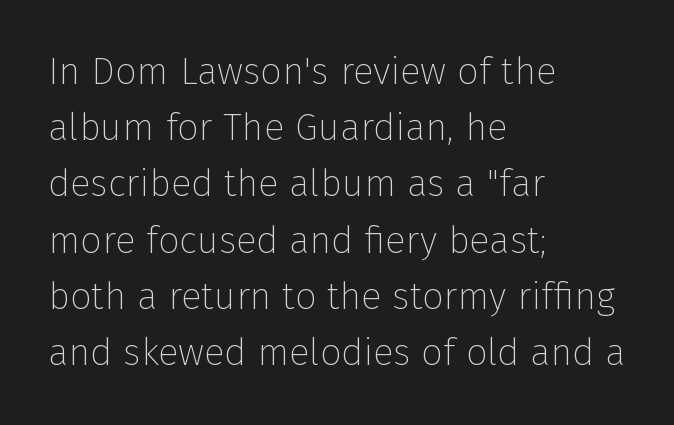
Looks like regular typesetting: each glyph gets only the width it needs. This sample is left-justified, so line endings fall wherever the words run out. This sample uses a sans-serif face. Summary of weight: not heavy and not bold. Only glyphs here, with clear space below each row.
